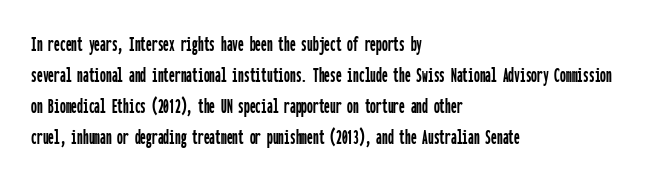
{"italic": "no", "underline": "no", "align": "left", "line_spacing": "normal", "line_spacing_ratio": 1.35, "letter_spacing": "normal", "letter_spacing_em": 0.0, "glyph_px": 23}
